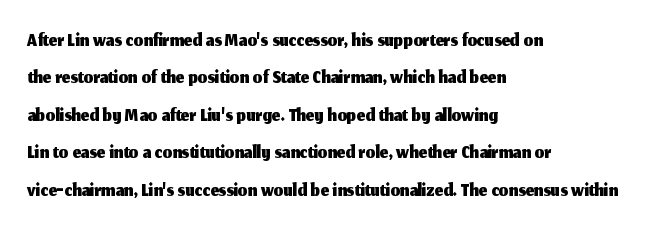
The image shows 30 px sans-serif type, upright; set left-aligned, normal line spacing (1.25x), normal letter spacing, not underlined; medium stroke contrast and a medium x-height.
